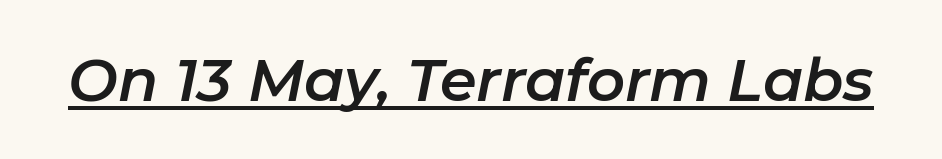
The image shows 59 px text type, italic (leaning right); set normal letter spacing, underlined; low stroke contrast and a medium x-height.
